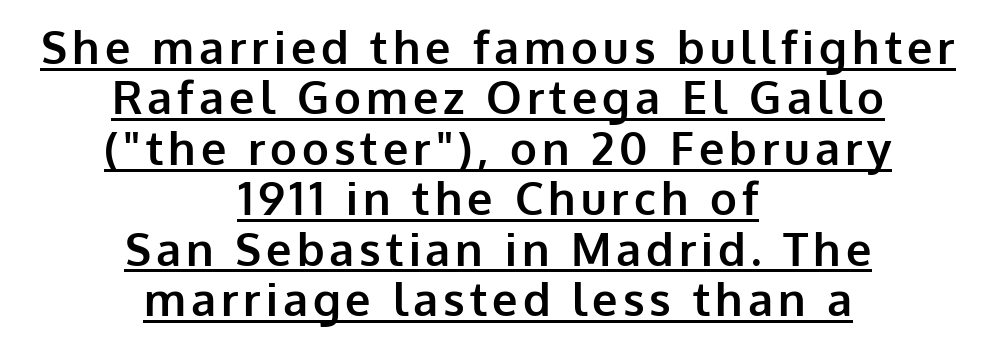
{"serif": "no", "italic": "no", "bold": "yes", "weight": "bold", "width": "normal", "stroke_contrast": "low", "x_height": "medium", "monospaced": "no", "underline": "yes", "align": "center", "line_spacing": "tight", "line_spacing_ratio": 1.12, "glyph_px": 45}
